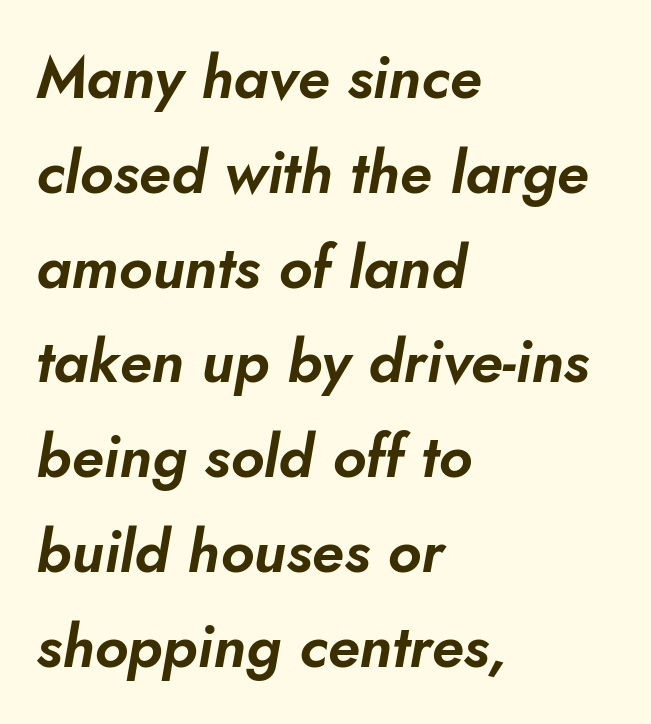
The letters advance in unequal steps, a hallmark of proportional type. Quick note: underline off. Compared with ordinary roman type, these characters are visibly tilted. In CSS terms this would be text-align: left.
